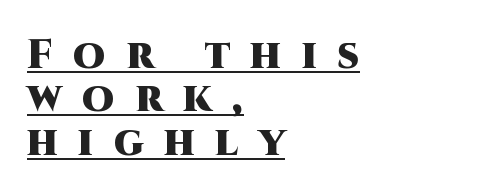
The image shows 41 px heavy sans-serif type, upright; set left-aligned, tight line spacing (1.06x), unusually wide letter spacing (+0.5 em), underlined; high stroke contrast and a large x-height.
